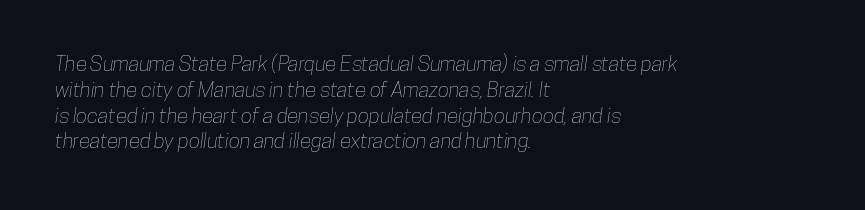
The image shows 21 px text type; set left-aligned, line spacing 1.23x, normal letter spacing, not underlined.
